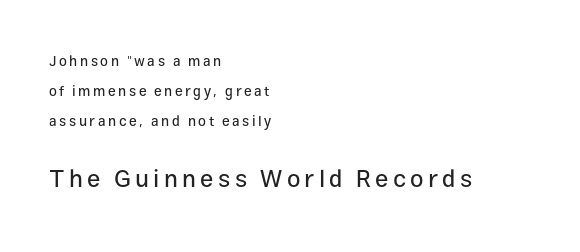
{"italic": "no", "underline": "no", "align": "left", "line_spacing": "loose", "line_spacing_ratio": 2.14, "larger_block": "second", "size_ratio": 1.71, "glyph_px": 24}
